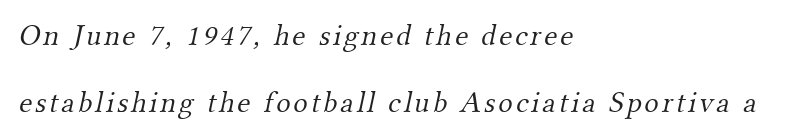
Q: Is the text bold? A: No.
Q: Is the typeface a serif or a sans-serif typeface? A: Serif.
Q: Is the text underlined? A: No.
Q: How is the paragraph aligned? A: Left-aligned.
Q: Is the spacing between lines tight, normal or loose? A: Loose.
Q: Width (condensed, normal, or wide)? A: Normal.
Q: Stroke contrast? A: Medium.
Q: x-height? A: Small.
Q: Monospaced? A: No.
